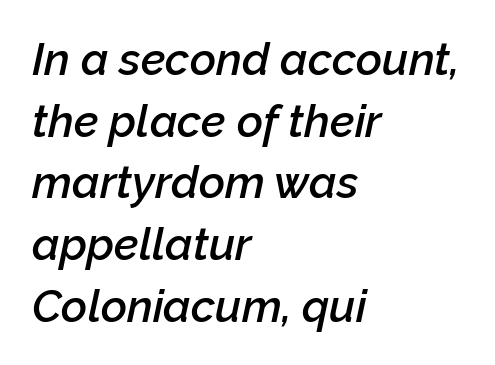
Q: Is the text bold? A: Semi-bold.
Q: Is the text italic (slanted)? A: Yes, it leans right by about 12 degrees.
Q: Is the text underlined? A: No.
Q: How is the paragraph aligned? A: Left-aligned.
Q: Is the spacing between letters normal or unusually wide? A: Normal.
Q: Is the spacing between lines tight, normal or loose? A: Normal.
Q: Width (condensed, normal, or wide)? A: Normal.
Q: Stroke contrast? A: Low.
Q: x-height? A: Medium.
Q: Monospaced? A: No.
